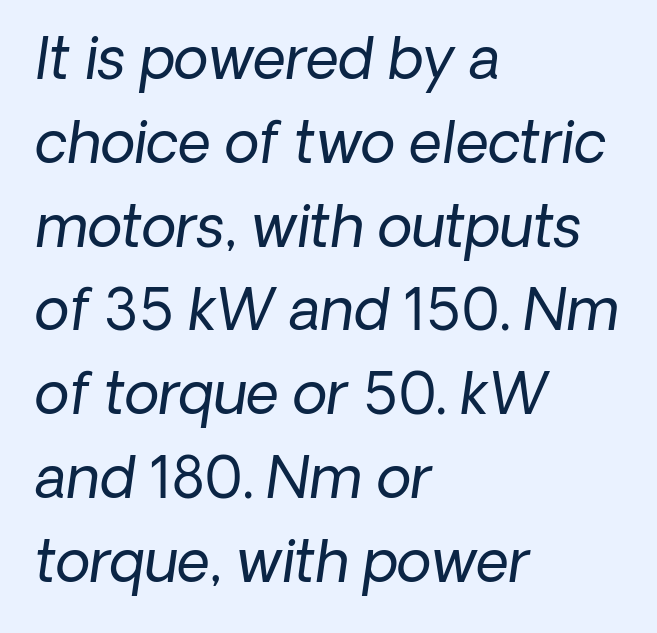
Q: Is the text bold? A: No.
Q: Is the typeface a serif or a sans-serif typeface? A: Sans-serif.
Q: Is the text underlined? A: No.
Q: How is the paragraph aligned? A: Left-aligned.
Q: Is the spacing between letters normal or unusually wide? A: Normal.
Q: Is the spacing between lines tight, normal or loose? A: Normal.
Q: Width (condensed, normal, or wide)? A: Normal.
Q: Stroke contrast? A: Low.
Q: x-height? A: Medium.
Q: Monospaced? A: No.
